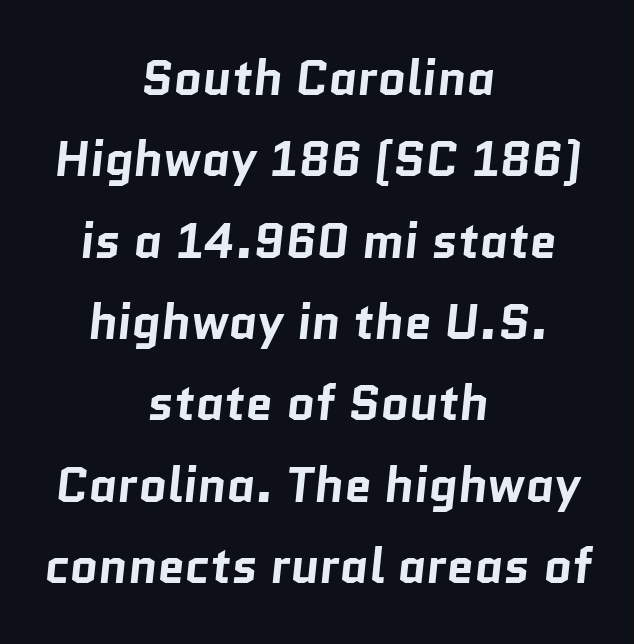
Q: Is the text bold? A: Yes.
Q: Is the typeface a serif or a sans-serif typeface? A: Sans-serif.
Q: Is the text underlined? A: No.
Q: How is the paragraph aligned? A: Centered.
Q: Is the spacing between letters normal or unusually wide? A: Normal.
Q: Is the spacing between lines tight, normal or loose? A: Normal.
Q: Width (condensed, normal, or wide)? A: Normal.
Q: Stroke contrast? A: Low.
Q: x-height? A: Medium.
Q: Monospaced? A: No.
